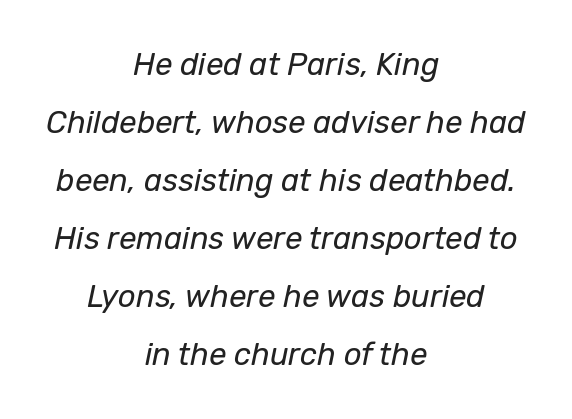
Only glyphs here, with clear space below each row. The passage is arranged like a title page — every line centered. Think of a printed novel: that variable character pitch is what you see here. Notice how the stems are inclined rather than vertical — that's the hallmark of italics. Is this a heavy cut? Hardly; it is regular or lighter. Characters follow at the spacing the type designer built in.
